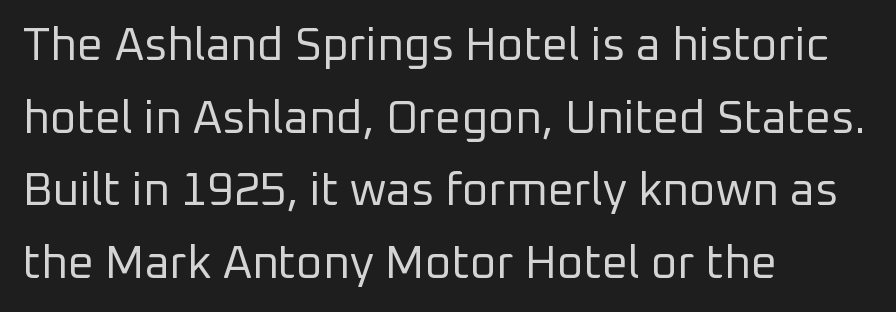
To sum up the face: it is a sans, with no serifs. Clear beneath every line of the passage. Caption: standard tracking, unaltered. A quiet, ordinary-to-light weight characterises the typeface. The letters advance in unequal steps, a hallmark of proportional type. These lines sit exactly where default settings would place them.
